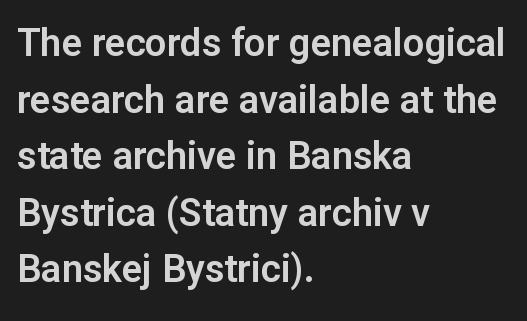
The image shows 38 px sans-serif type, upright; set left-aligned, normal line spacing (1.49x), normal letter spacing, not underlined; low stroke contrast and a medium x-height.
